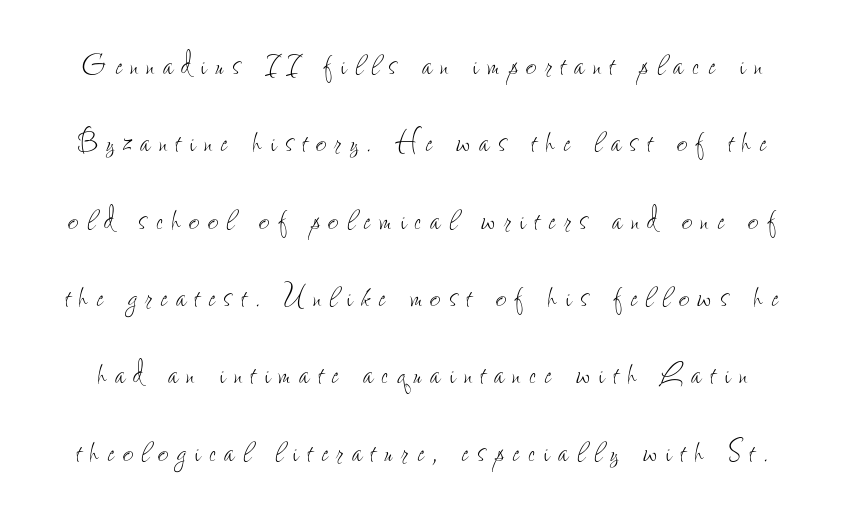
The image shows 37 px thin, condensed type; set loose line spacing (2.09x), unusually wide letter spacing (+0.23 em), not underlined; low stroke contrast and a small x-height.
